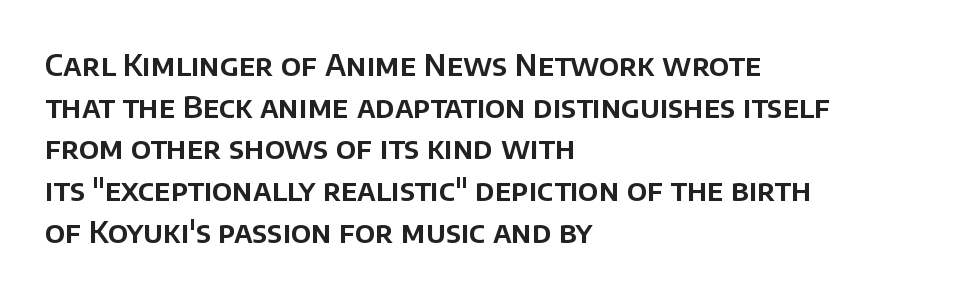
Note the varied advance widths — an 'i' is clearly narrower than an 'm'. Every stem runs plumb, perpendicular to the baseline. These lines are set flush left with a ragged right edge. Between one letter and the next there's only the usual sliver of space. The typeface chosen for these lines omits serifs. If you measured baseline to baseline, you'd find a middling distance.
